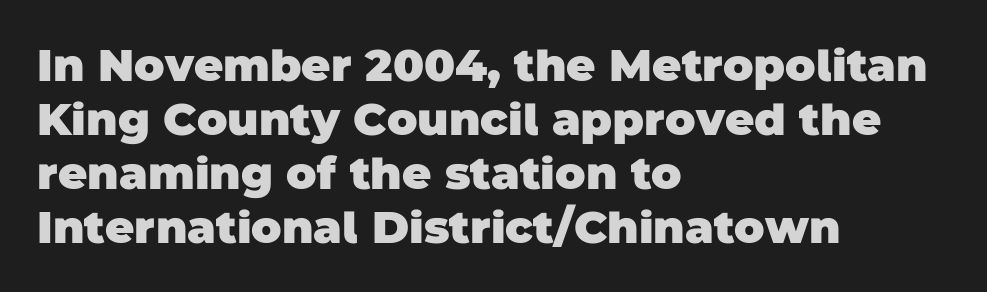
{"serif": "no", "bold": "yes", "weight": "heavy", "width": "normal", "stroke_contrast": "low", "x_height": "large", "monospaced": "no", "underline": "no", "align": "left", "line_spacing_ratio": 1.2, "letter_spacing": "normal", "letter_spacing_em": 0.0, "glyph_px": 45}
